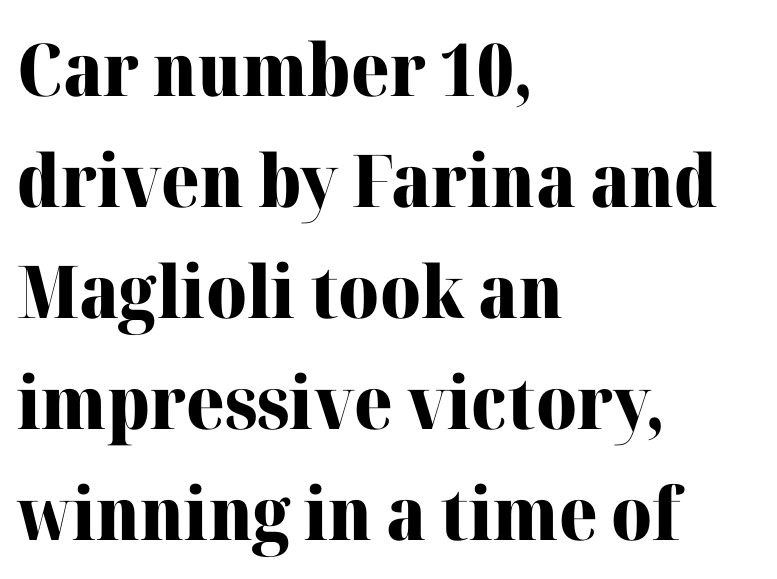
The image shows 73 px heavy serif type, upright; set left-aligned, normal line spacing (1.52x), normal letter spacing, not underlined; high stroke contrast and a medium x-height.
